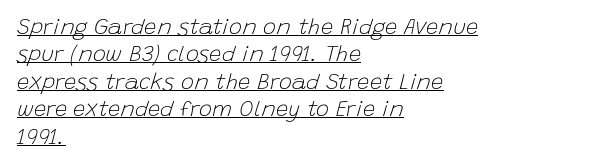
{"italic": "yes", "lean": "right", "slant_degrees": 15, "bold": "no", "underline": "yes", "align": "left", "line_spacing": "normal", "line_spacing_ratio": 1.25, "letter_spacing": "normal", "letter_spacing_em": 0.0, "glyph_px": 22}
